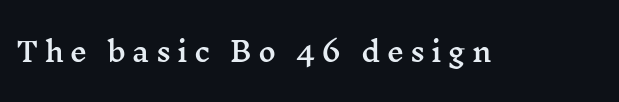
The tracking reads as deliberately expanded to a designer's eye. Lines of text with bare space underneath. Ascenders rise straight up at ninety degrees.
